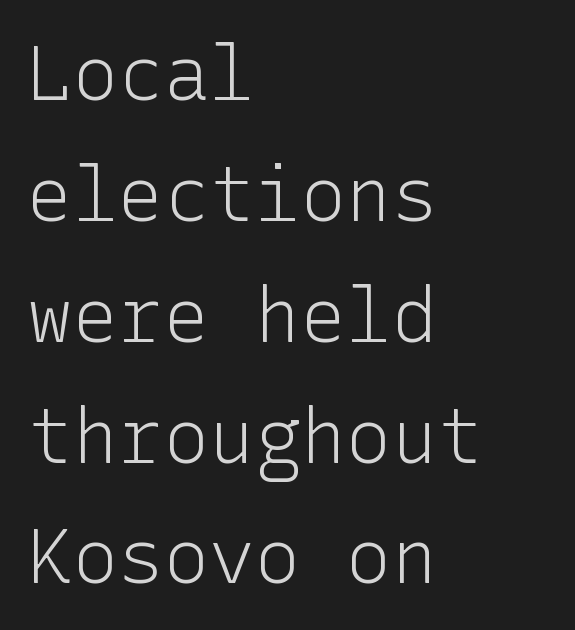
{"serif": "no", "italic": "no", "bold": "no", "weight": "light", "width": "normal", "stroke_contrast": "low", "x_height": "medium", "underline": "no", "align": "left", "line_spacing": "normal", "line_spacing_ratio": 1.59, "letter_spacing": "normal", "letter_spacing_em": 0.0, "glyph_px": 76}
